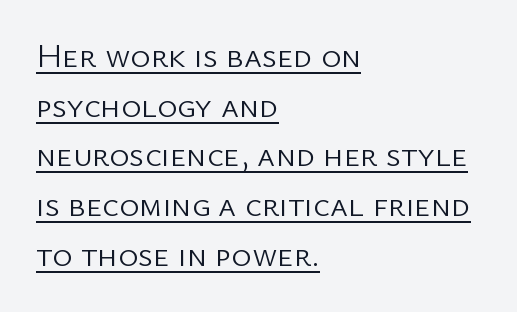
The image shows 34 px light sans-serif type, upright; set left-aligned, normal line spacing (1.46x), normal letter spacing, underlined; low stroke contrast and a medium x-height.
